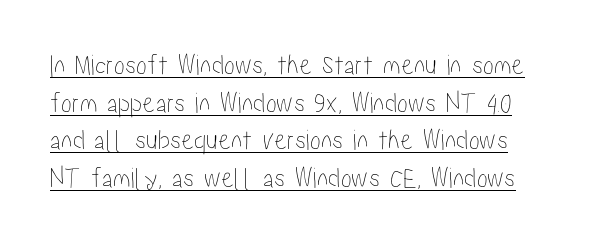
The image shows 29 px condensed type, upright; set normal line spacing (1.3x), normal letter spacing, underlined; low stroke contrast and a medium x-height.
